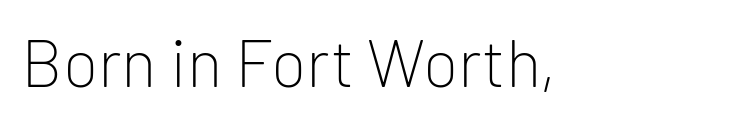
{"serif": "no", "italic": "no", "bold": "no", "weight": "light", "width": "normal", "stroke_contrast": "low", "x_height": "medium", "monospaced": "no", "underline": "no", "letter_spacing": "normal", "letter_spacing_em": 0.0, "glyph_px": 66}
